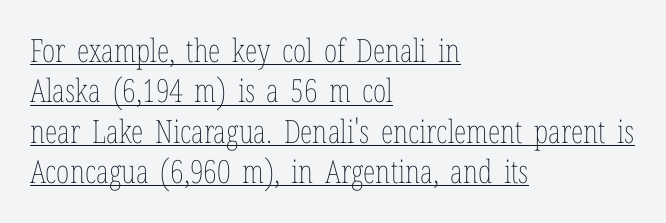
The letters advance in unequal steps, a hallmark of proportional type. Characters follow at the spacing the type designer built in. These lines are set flush left with a ragged right edge. A continuous stroke trails under the words, as in a hyperlink. The letters stand straight up with perfectly vertical stems. Normally led — the rows are evenly, conventionally spaced.
